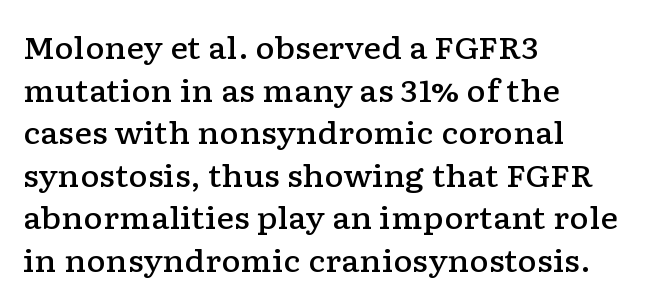
The image shows 30 px semibold, wide serif type, upright; set left-aligned, normal line spacing (1.42x), normal letter spacing, not underlined; low stroke contrast and a medium x-height.
